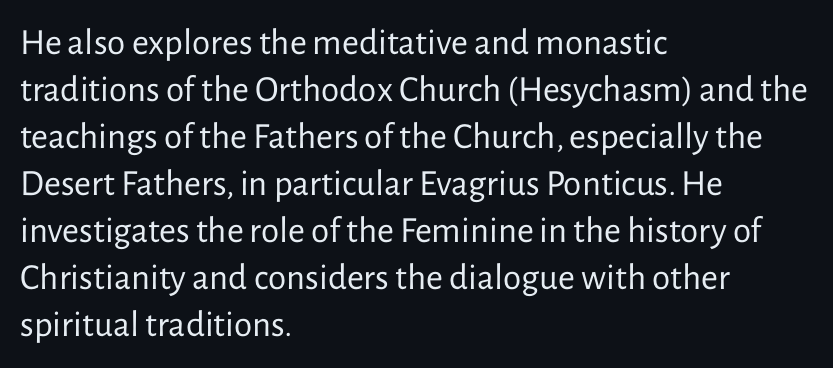
The image shows 37 px regular-weight sans-serif type, upright; set left-aligned, normal line spacing (1.27x), normal letter spacing, not underlined; low stroke contrast and a medium x-height.
